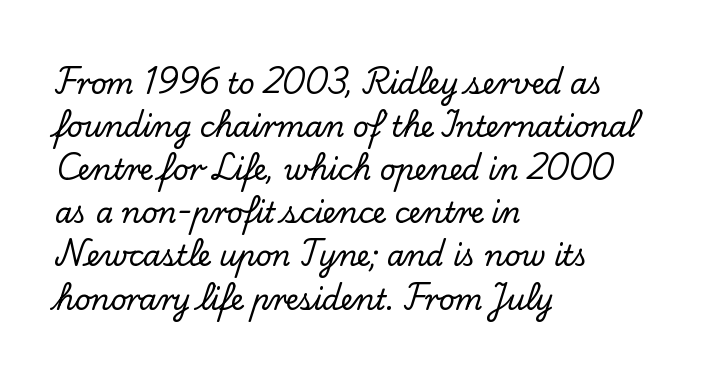
The image shows 28 px serif type; set left-aligned, normal line spacing (1.54x), normal letter spacing, not underlined; low stroke contrast and a small x-height.
